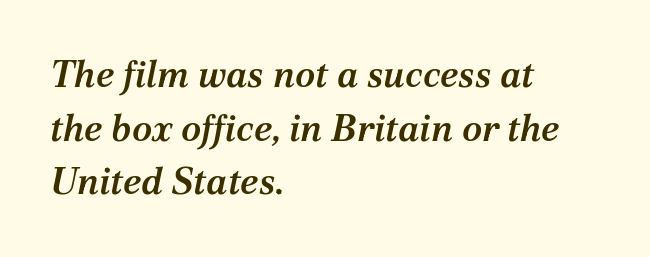
Q: Is the text bold? A: Semi-bold.
Q: Is the text italic (slanted)? A: Yes, it leans right by about 12 degrees.
Q: Is the typeface a serif or a sans-serif typeface? A: Serif.
Q: Is the text underlined? A: No.
Q: How is the paragraph aligned? A: Left-aligned.
Q: Is the spacing between letters normal or unusually wide? A: Normal.
Q: Is the spacing between lines tight, normal or loose? A: Normal.
Q: Width (condensed, normal, or wide)? A: Normal.
Q: Stroke contrast? A: Medium.
Q: x-height? A: Medium.
Q: Monospaced? A: No.
